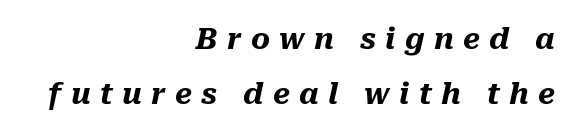
Q: Is the text bold? A: Yes.
Q: Is the text italic (slanted)? A: Yes, it leans right by about 10 degrees.
Q: Is the text underlined? A: No.
Q: How is the paragraph aligned? A: Right-aligned.
Q: Is the spacing between letters normal or unusually wide? A: Unusually wide.
Q: Width (condensed, normal, or wide)? A: Normal.
Q: Stroke contrast? A: Medium.
Q: x-height? A: Medium.
Q: Monospaced? A: No.
